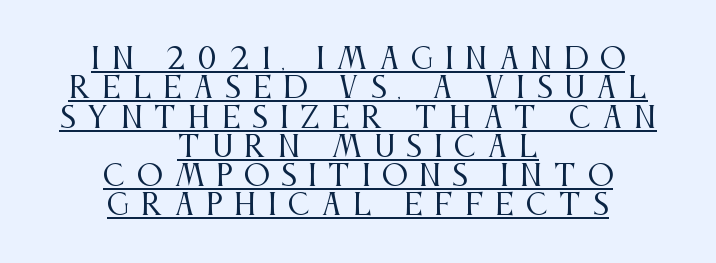
Q: Is the text bold? A: No.
Q: Is the text italic (slanted)? A: No, it is upright.
Q: Is the typeface a serif or a sans-serif typeface? A: Serif.
Q: Is the text underlined? A: Yes.
Q: How is the paragraph aligned? A: Centered.
Q: Is the spacing between letters normal or unusually wide? A: Unusually wide.
Q: Is the spacing between lines tight, normal or loose? A: Tight.
Q: Width (condensed, normal, or wide)? A: Condensed.
Q: Stroke contrast? A: Medium.
Q: x-height? A: Large.
Q: Monospaced? A: No.
